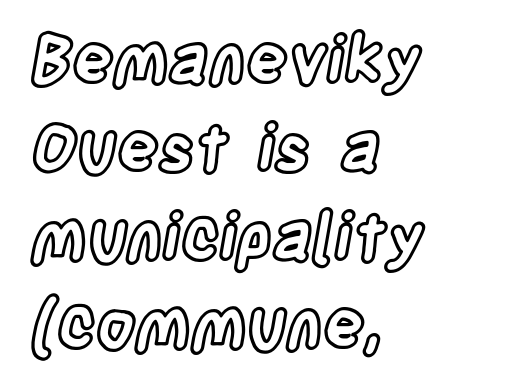
The image shows 64 px condensed type; set left-aligned, normal line spacing (1.38x), normal letter spacing, not underlined; a large x-height.
